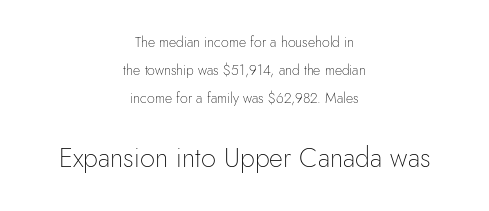
The image shows 27 px text type, upright; set centered, loose line spacing (2.01x), normal letter spacing, not underlined; the second (bottom) block is 1.93x larger.
